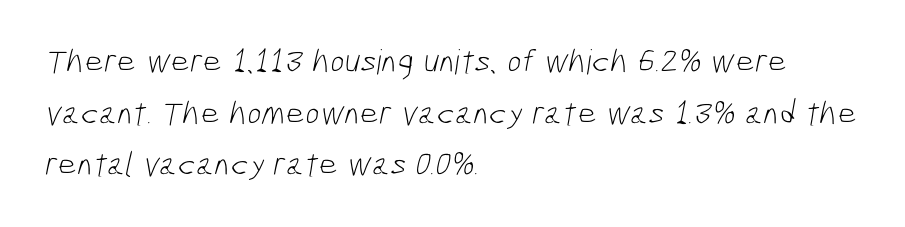
Q: Is the text bold? A: No.
Q: Is the typeface a serif or a sans-serif typeface? A: Sans-serif.
Q: Is the text underlined? A: No.
Q: How is the paragraph aligned? A: Left-aligned.
Q: Is the spacing between letters normal or unusually wide? A: Normal.
Q: Is the spacing between lines tight, normal or loose? A: Normal.
Q: Width (condensed, normal, or wide)? A: Condensed.
Q: Stroke contrast? A: Low.
Q: x-height? A: Medium.
Q: Monospaced? A: No.
